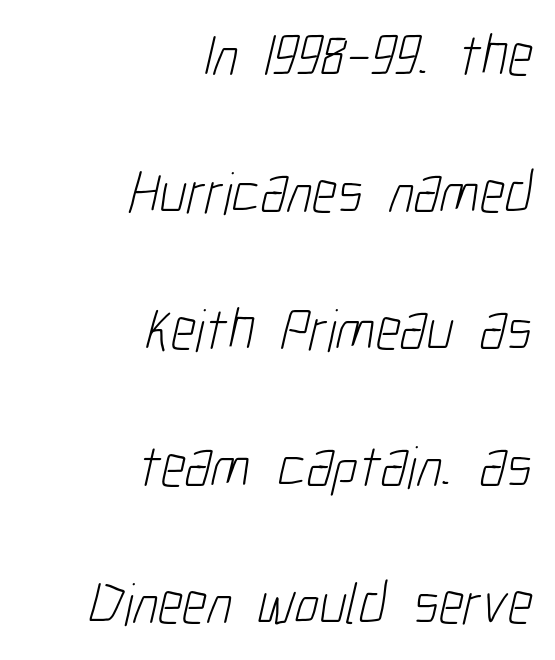
Caption: face not bold, strokes unweighted. The text was rendered using a sans face with plain stroke endings. All the whitespace from short lines collects on the left. Proportional: the letters do not fall into vertical columns. Each row of text sits above clean, open space.
